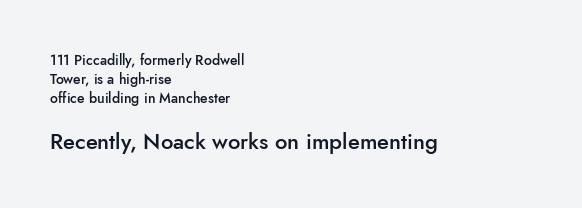
{"italic": "no", "bold": "semi", "underline": "no", "align": "left", "line_spacing": "normal", "line_spacing_ratio": 1.36, "letter_spacing": "normal", "letter_spacing_em": 0.0, "larger_block": "second", "size_ratio": 1.57, "glyph_px": 22}
